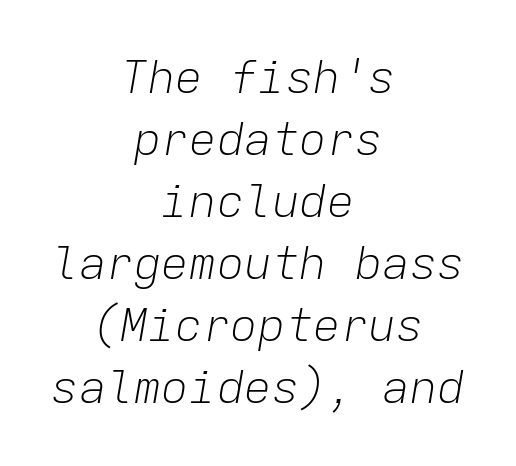
The image shows 46 px light type, italic (leaning right), monospaced; set centered, normal line spacing (1.35x), normal letter spacing, not underlined; low stroke contrast and a medium x-height.
